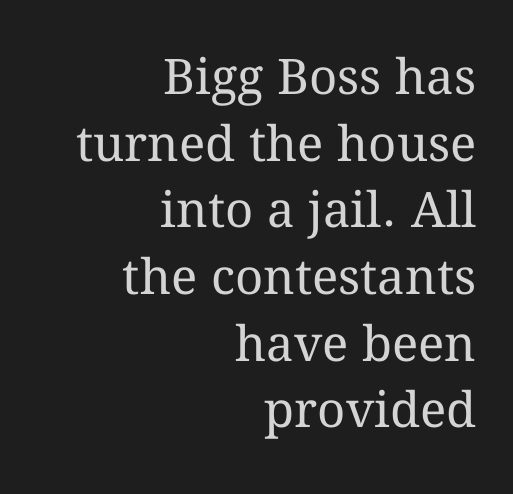
{"italic": "no", "bold": "no", "weight": "regular", "width": "normal", "stroke_contrast": "medium", "x_height": "medium", "monospaced": "no", "underline": "no", "align": "right", "line_spacing": "normal", "line_spacing_ratio": 1.36, "letter_spacing": "normal", "letter_spacing_em": 0.0, "glyph_px": 49}
